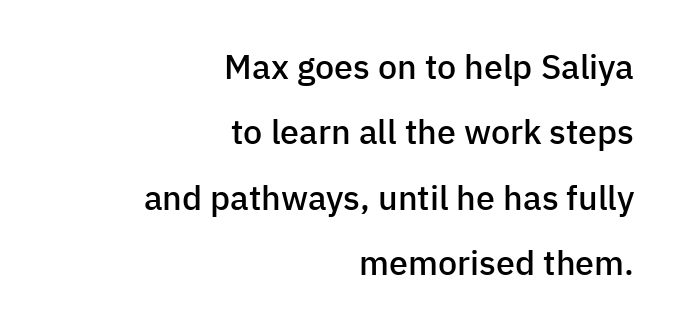
The image shows 34 px semibold sans-serif type, upright; set right-aligned, loose line spacing (1.92x), normal letter spacing, not underlined; low stroke contrast and a medium x-height.
